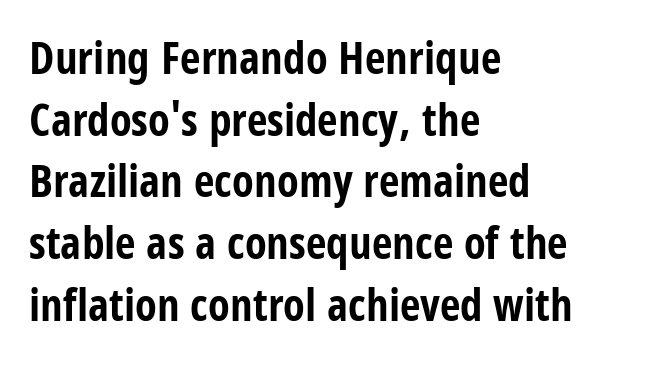
{"serif": "no", "italic": "no", "bold": "yes", "weight": "bold", "width": "condensed", "stroke_contrast": "low", "x_height": "large", "monospaced": "no", "underline": "no", "align": "left", "line_spacing": "normal", "line_spacing_ratio": 1.37, "letter_spacing": "normal", "letter_spacing_em": 0.0, "glyph_px": 45}
